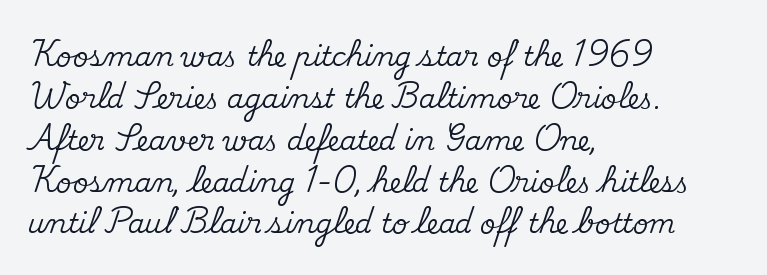
Decoration check: the copy has no underline. Is the letter spacing exaggerated? No — it looks like the ordinary default. A classic flush-left, rag-right setting is used for this passage. Baseline-to-baseline distance is the conventional proportion of letter height.
